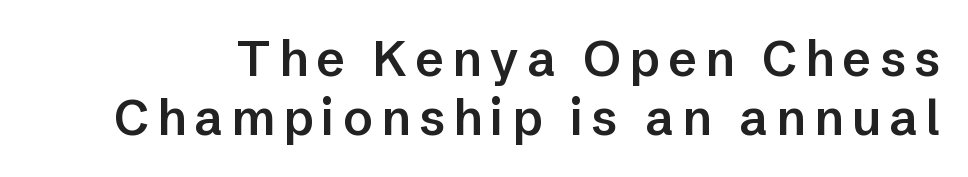
The image shows 49 px semibold sans-serif type, upright; set line spacing 1.21x, not underlined; low stroke contrast and a medium x-height.
